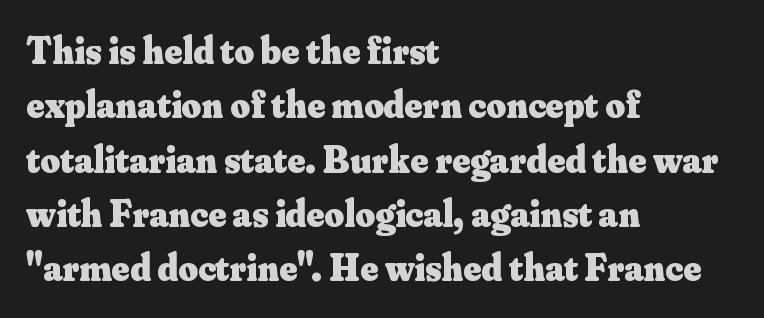
Q: Is the text bold? A: Yes.
Q: Is the text italic (slanted)? A: No, it is upright.
Q: Is the typeface a serif or a sans-serif typeface? A: Serif.
Q: Is the text underlined? A: No.
Q: How is the paragraph aligned? A: Left-aligned.
Q: Is the spacing between letters normal or unusually wide? A: Normal.
Q: Is the spacing between lines tight, normal or loose? A: Normal.
Q: Width (condensed, normal, or wide)? A: Normal.
Q: Stroke contrast? A: Medium.
Q: x-height? A: Small.
Q: Monospaced? A: No.
